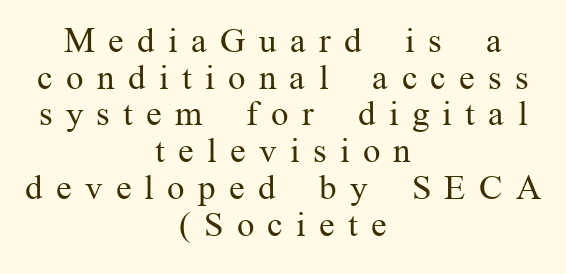
Words appear elongated and porous because spacing is wide. Underlining? Definitely not there. Weight: not bold — regular or lighter. The text was rendered using a seriffed face with decorative stroke endings. Closely set lines give the paragraph a compact silhouette. Do the characters align in a grid? No, the font is proportional.
